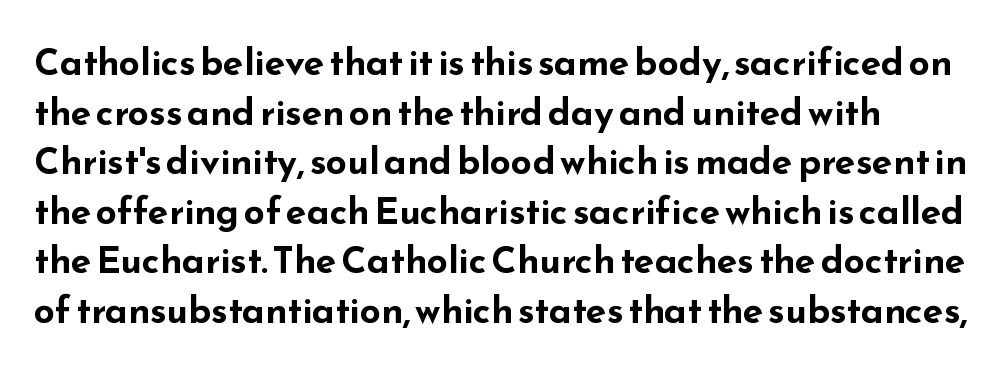
The image shows 37 px bold, wide sans-serif type, upright; set normal line spacing (1.34x), normal letter spacing, not underlined; low stroke contrast and a small x-height.
